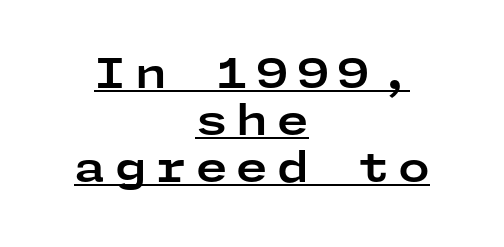
{"serif": "no", "italic": "no", "bold": "yes", "weight": "bold", "width": "wide", "stroke_contrast": "low", "x_height": "medium", "underline": "yes", "align": "center", "line_spacing": "tight", "line_spacing_ratio": 1.15, "letter_spacing": "wide", "letter_spacing_em": 0.21, "glyph_px": 41}
